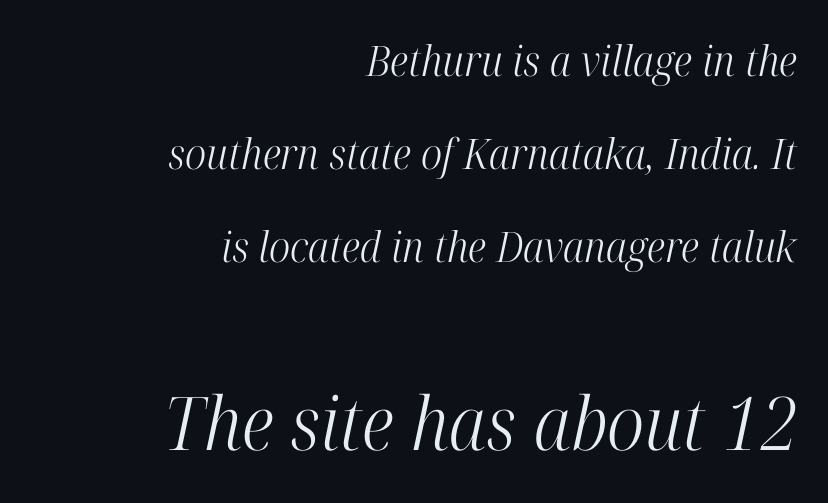
Q: Is the text bold? A: No.
Q: Is the text italic (slanted)? A: Yes, it leans right by about 12 degrees.
Q: Is the typeface a serif or a sans-serif typeface? A: Serif.
Q: Is the text underlined? A: No.
Q: How is the paragraph aligned? A: Right-aligned.
Q: Is the spacing between letters normal or unusually wide? A: Normal.
Q: Is the spacing between lines tight, normal or loose? A: Loose.
Q: Which block of text is set in a larger size, the first (top) or the second (bottom)? A: The second (bottom) one.
Q: Width (condensed, normal, or wide)? A: Condensed.
Q: Stroke contrast? A: High.
Q: x-height? A: Medium.
Q: Monospaced? A: No.
